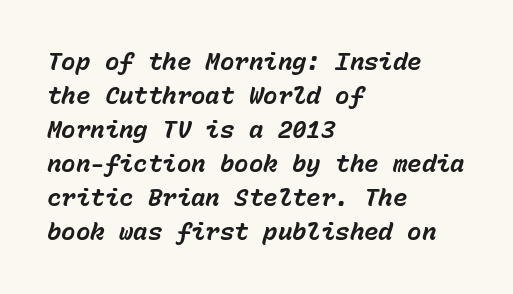
Leftover space on each line is placed entirely after the last word. A normal amount of white space separates one row of letters from the next. These lines keep a tight, regular rhythm from letter to letter. Only glyphs here, with clear space below each row. The axis of the letterforms is tilted away from vertical.
